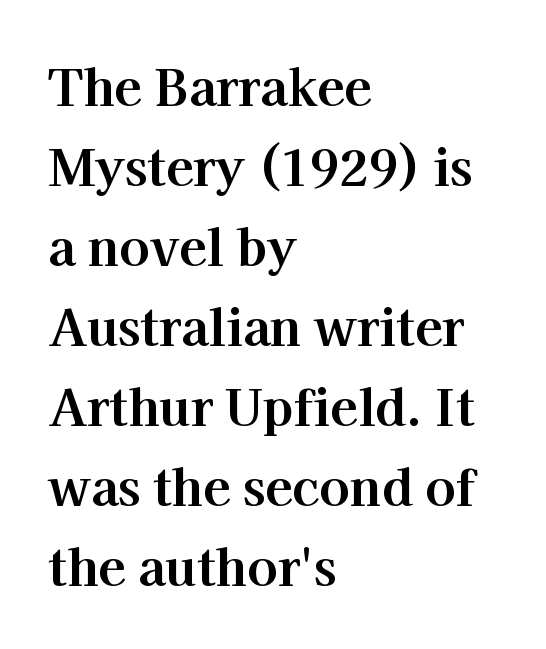
{"serif": "yes", "italic": "no", "bold": "yes", "weight": "bold", "width": "normal", "stroke_contrast": "high", "x_height": "medium", "monospaced": "no", "underline": "no", "align": "left", "line_spacing": "normal", "line_spacing_ratio": 1.6, "letter_spacing": "normal", "letter_spacing_em": 0.0, "glyph_px": 50}
